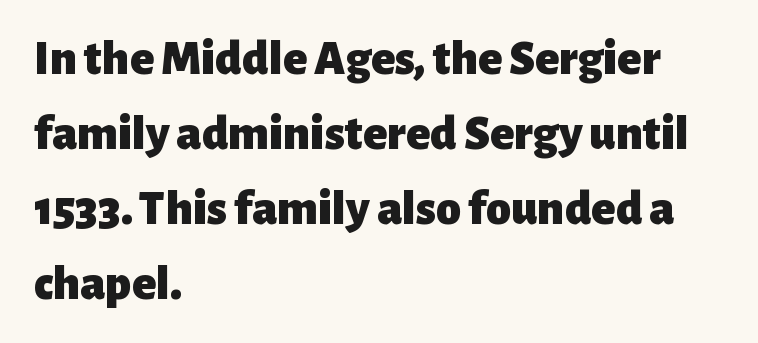
{"serif": "no", "italic": "no", "bold": "yes", "weight": "heavy", "width": "normal", "stroke_contrast": "low", "x_height": "medium", "monospaced": "no", "underline": "no", "align": "left", "line_spacing": "normal", "line_spacing_ratio": 1.5, "letter_spacing": "normal", "letter_spacing_em": 0.0, "glyph_px": 50}
